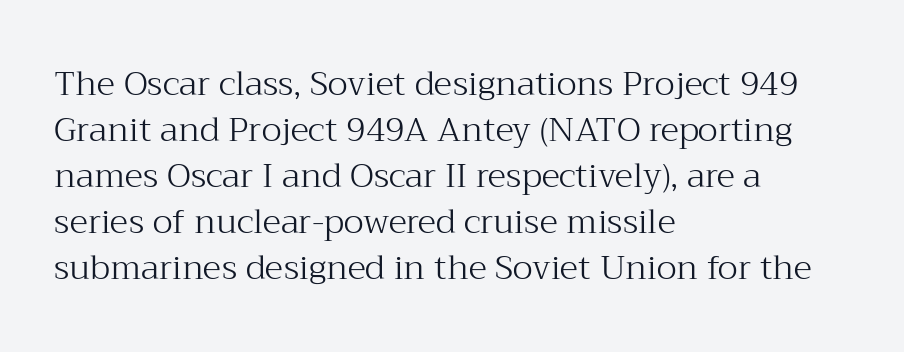
A typesetter would call this proportional, since set widths differ per character. Vertically, the passage feels balanced, rows spaced as you'd expect. The passage shown is not underscored anywhere. Examine the stroke ends and you'll spot serifs. Compared with a centered layout, this one pins lines to the left instead. Does the lettering tilt? It doesn't — this is upright.
